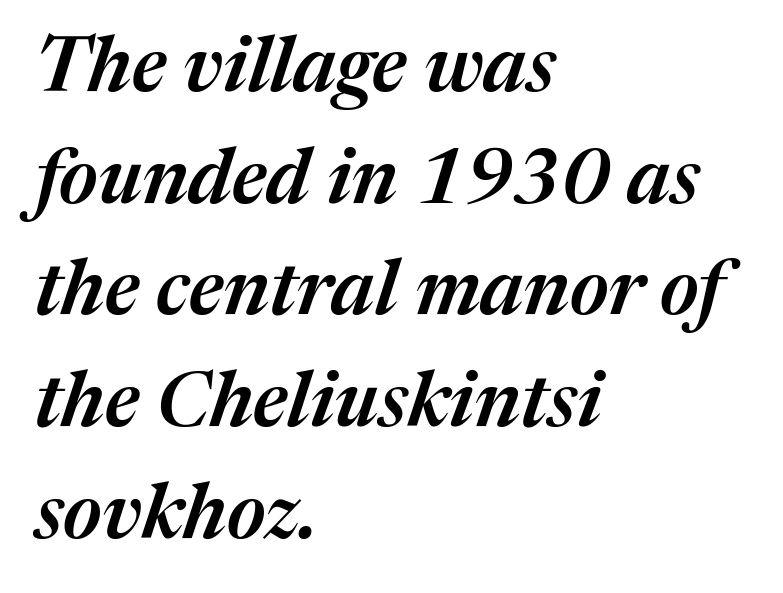
These lines stack with their left ends in a neat column. Honestly, the letter spacing is just normal — you wouldn't notice it. You could not count columns in this text — the font is proportionally spaced. Caption: semibold face, moderately heavy strokes.
